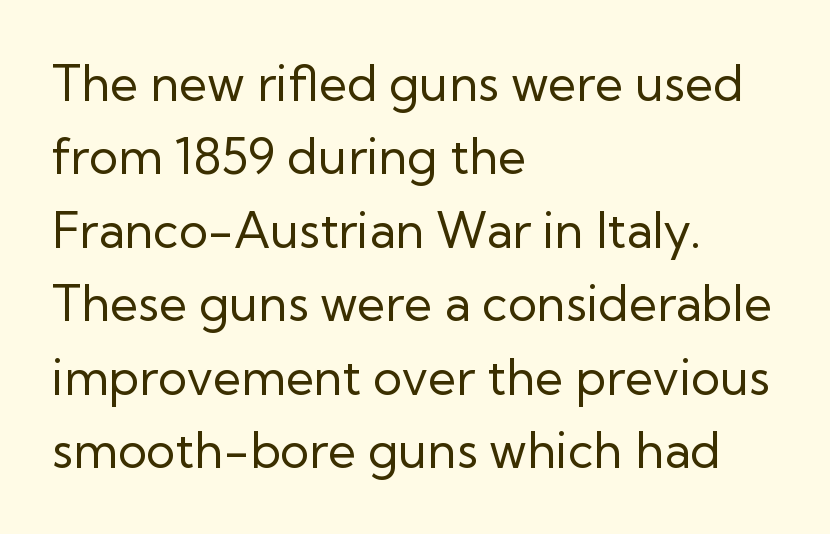
{"serif": "no", "italic": "no", "bold": "no", "weight": "regular", "width": "normal", "stroke_contrast": "low", "x_height": "medium", "monospaced": "no", "underline": "no", "align": "left", "line_spacing": "normal", "line_spacing_ratio": 1.5, "letter_spacing": "normal", "letter_spacing_em": 0.0, "glyph_px": 49}
